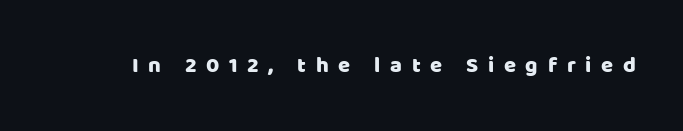
Q: Is the text italic (slanted)? A: No, it is upright.
Q: Is the text underlined? A: No.
Q: Is the spacing between letters normal or unusually wide? A: Unusually wide.
